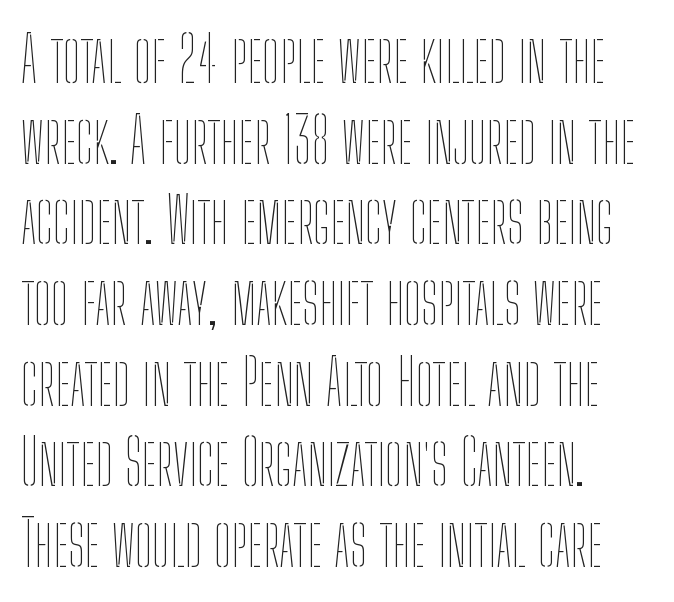
{"italic": "no", "bold": "no", "weight": "thin", "width": "condensed", "stroke_contrast": "low", "x_height": "medium", "monospaced": "no", "underline": "no", "align": "left", "line_spacing": "normal", "line_spacing_ratio": 1.28, "letter_spacing": "normal", "letter_spacing_em": 0.0, "glyph_px": 63}
